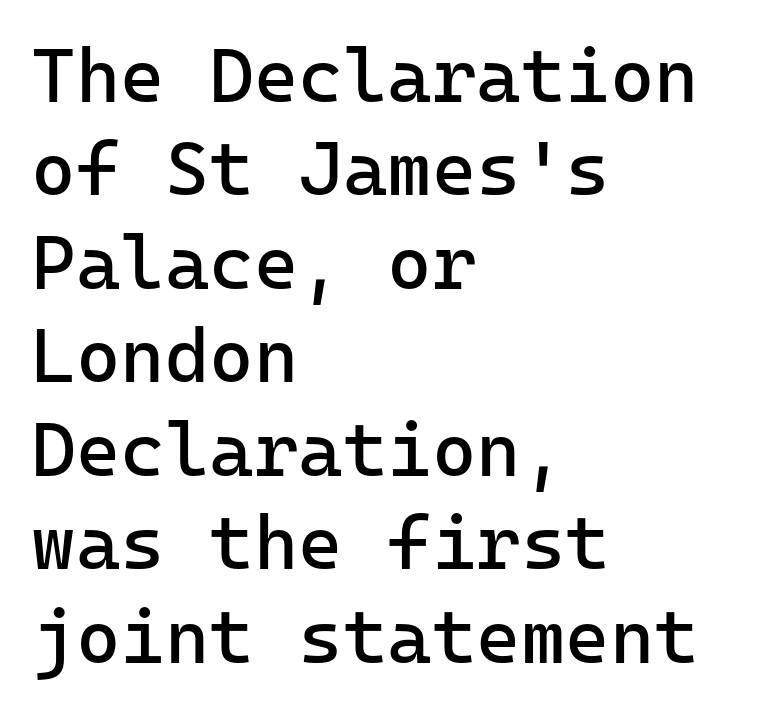
What stands out about the letter spacing? Nothing — it is the standard amount. Bare-footed words on every line. Does the type have serifs? No, each stem ends abruptly. Every character here occupies the same horizontal width, giving the sample a typewriter-like rhythm. Quick note: not italic, upright. One-word summary of the alignment: left.
